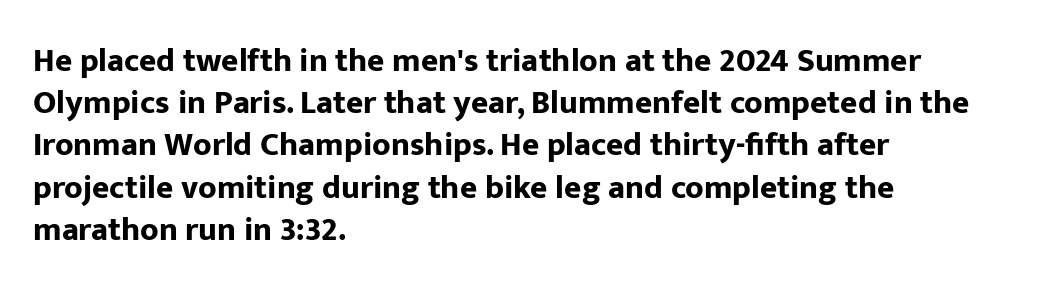
The image shows 33 px bold sans-serif type, upright; set left-aligned, normal line spacing (1.28x), normal letter spacing, not underlined; low stroke contrast and a medium x-height.
